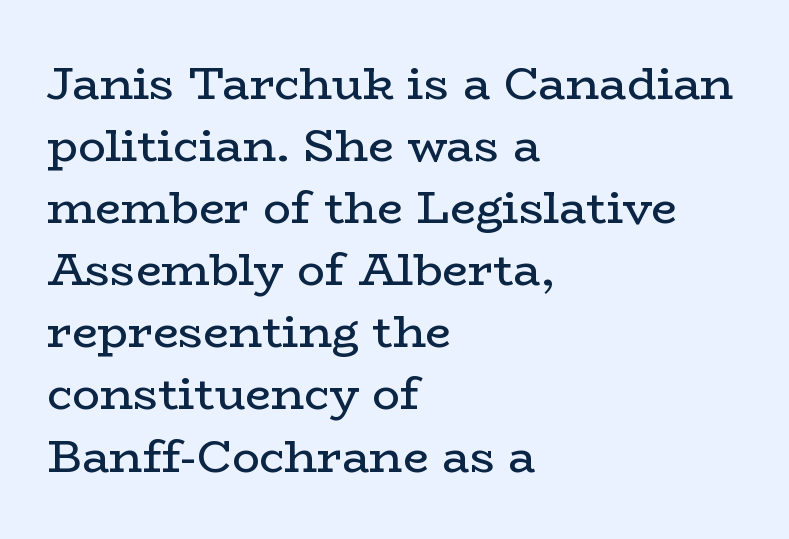
{"serif": "yes", "italic": "no", "bold": "no", "weight": "regular", "width": "wide", "stroke_contrast": "low", "x_height": "medium", "monospaced": "no", "underline": "no", "align": "left", "line_spacing": "normal", "line_spacing_ratio": 1.35, "letter_spacing": "normal", "letter_spacing_em": 0.0, "glyph_px": 46}
